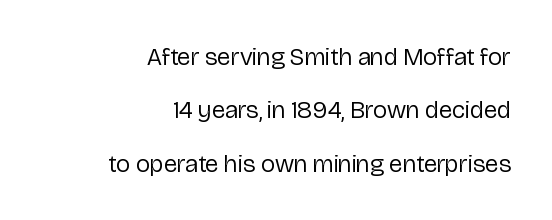
Q: Is the text bold? A: No.
Q: Is the text italic (slanted)? A: No, it is upright.
Q: Is the text underlined? A: No.
Q: How is the paragraph aligned? A: Right-aligned.
Q: Is the spacing between letters normal or unusually wide? A: Normal.
Q: Is the spacing between lines tight, normal or loose? A: Loose.
